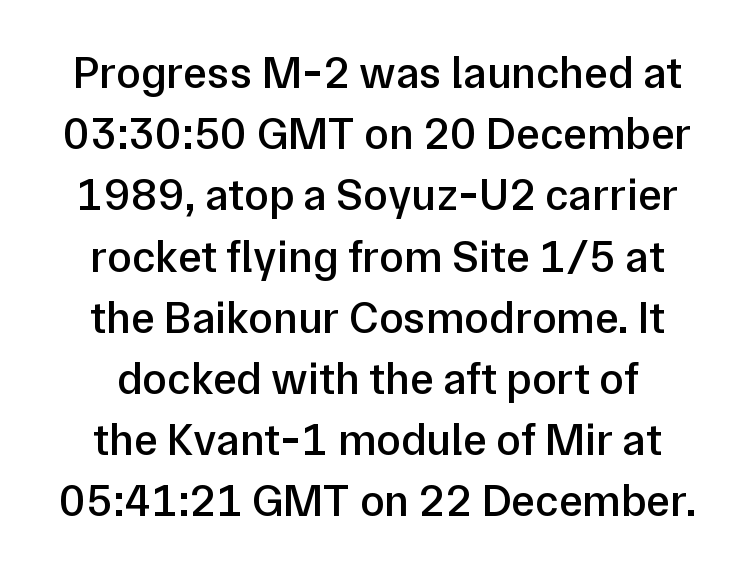
Firm but not heavy-handed strokes: this text is semibold. Look at the bottom of the vertical strokes: they stop flat, with no serifs. Leading: standard. Underlining? Definitely not there.
